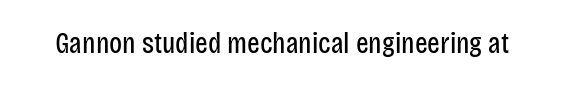
{"serif": "no", "italic": "no", "bold": "no", "weight": "regular", "width": "condensed", "stroke_contrast": "low", "x_height": "large", "monospaced": "no", "underline": "no", "letter_spacing": "normal", "letter_spacing_em": 0.0, "glyph_px": 30}
